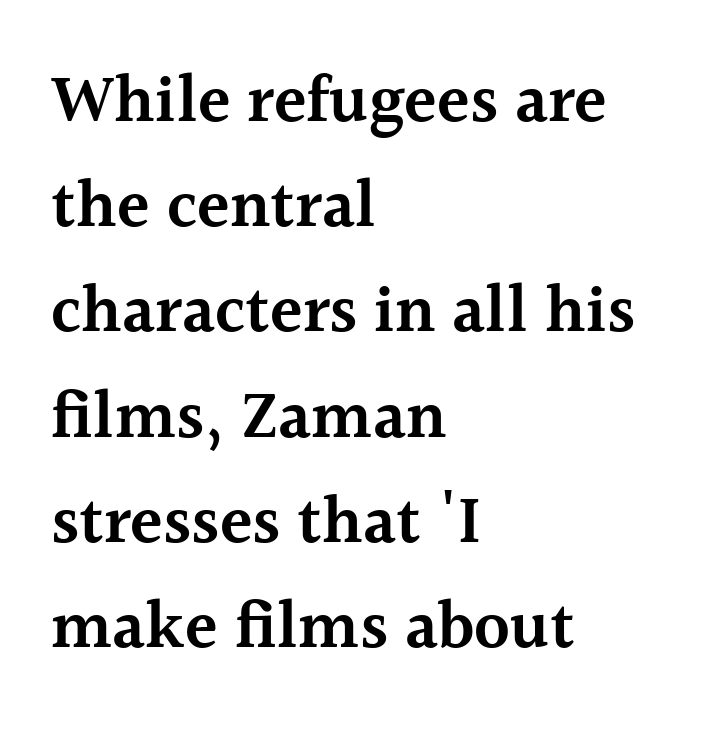
The image shows 67 px semibold serif type, upright; set left-aligned, normal line spacing (1.57x), normal letter spacing, not underlined; a medium x-height.
